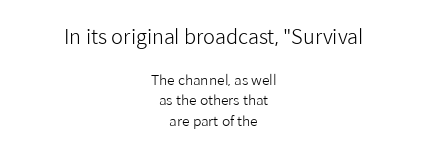
The image shows 20 px text type, upright; set centered, normal line spacing (1.48x), normal letter spacing, not underlined; the first (top) block is 1.43x larger.
